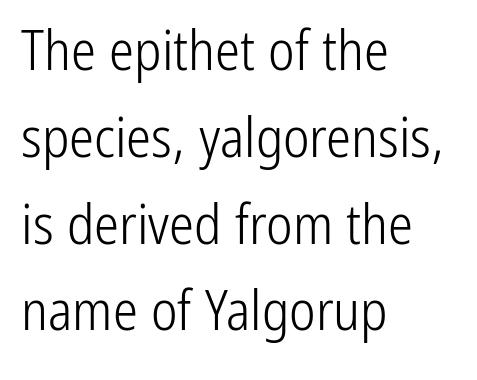
{"serif": "no", "italic": "no", "bold": "no", "weight": "light", "width": "condensed", "stroke_contrast": "low", "x_height": "medium", "monospaced": "no", "underline": "no", "align": "left", "line_spacing": "normal", "line_spacing_ratio": 1.55, "letter_spacing": "normal", "letter_spacing_em": 0.0, "glyph_px": 56}
